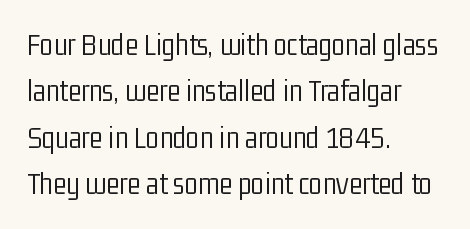
Q: Is the text bold? A: No.
Q: Is the text italic (slanted)? A: No, it is upright.
Q: Is the typeface a serif or a sans-serif typeface? A: Sans-serif.
Q: Is the text underlined? A: No.
Q: How is the paragraph aligned? A: Left-aligned.
Q: Is the spacing between letters normal or unusually wide? A: Normal.
Q: Is the spacing between lines tight, normal or loose? A: Normal.
Q: Width (condensed, normal, or wide)? A: Condensed.
Q: Stroke contrast? A: Low.
Q: x-height? A: Medium.
Q: Monospaced? A: No.
